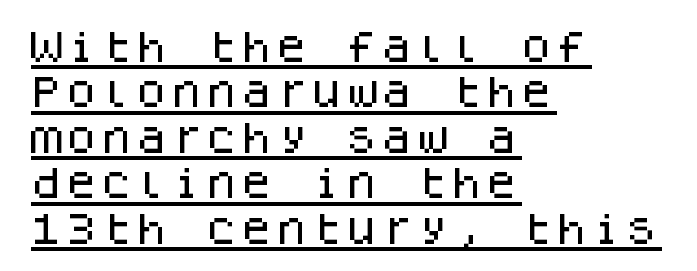
The sample's only ornament is a line tracing under the words. No feet cap the strokes, marking this as sans-serif type. The rendering keeps characters at their native spacing. These lines stack with their left ends in a neat column.
